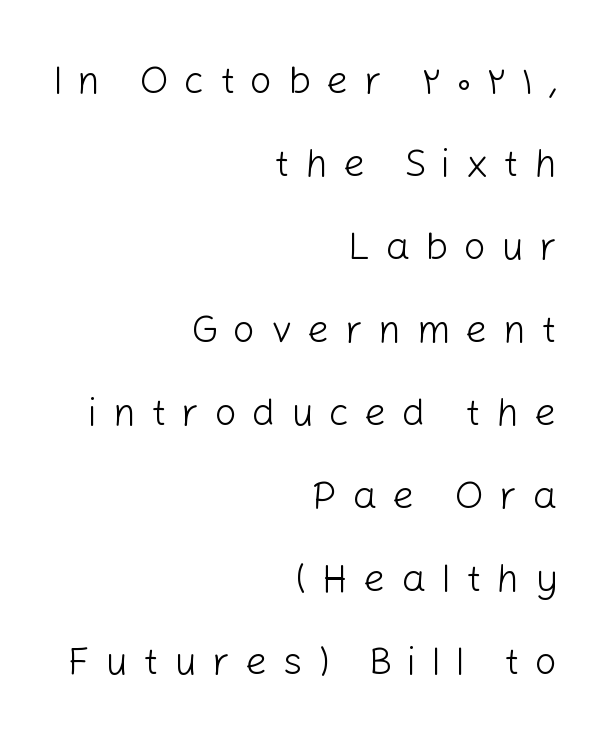
Q: Is the text bold? A: No.
Q: Is the text italic (slanted)? A: No, it is upright.
Q: Is the typeface a serif or a sans-serif typeface? A: Sans-serif.
Q: Is the text underlined? A: No.
Q: How is the paragraph aligned? A: Right-aligned.
Q: Is the spacing between letters normal or unusually wide? A: Unusually wide.
Q: Is the spacing between lines tight, normal or loose? A: Loose.
Q: Width (condensed, normal, or wide)? A: Normal.
Q: Stroke contrast? A: Low.
Q: x-height? A: Medium.
Q: Monospaced? A: No.
